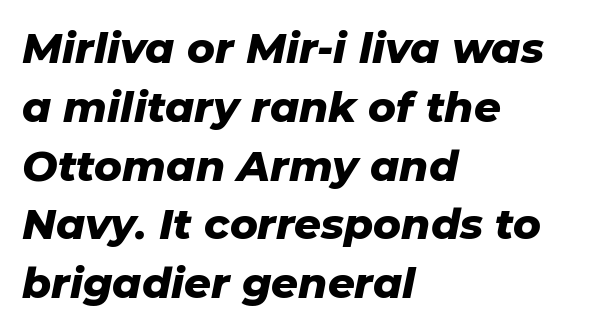
Q: Is the text bold? A: Yes.
Q: Is the text italic (slanted)? A: Yes, it leans right by about 11 degrees.
Q: Is the text underlined? A: No.
Q: How is the paragraph aligned? A: Left-aligned.
Q: Is the spacing between letters normal or unusually wide? A: Normal.
Q: Is the spacing between lines tight, normal or loose? A: Normal.
Q: Width (condensed, normal, or wide)? A: Normal.
Q: Stroke contrast? A: Low.
Q: x-height? A: Medium.
Q: Monospaced? A: No.
